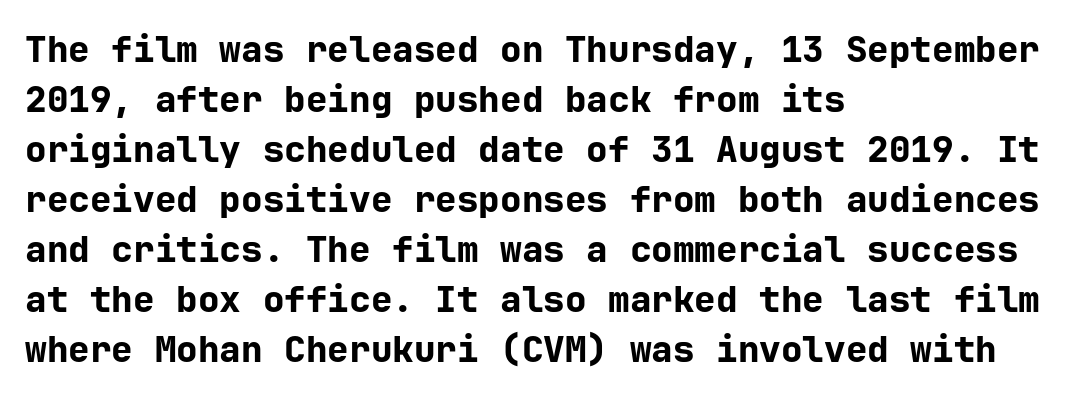
{"serif": "no", "italic": "no", "bold": "yes", "weight": "bold", "width": "normal", "stroke_contrast": "low", "x_height": "medium", "underline": "no", "align": "left", "line_spacing": "normal", "line_spacing_ratio": 1.39, "letter_spacing": "normal", "letter_spacing_em": 0.0, "glyph_px": 36}
